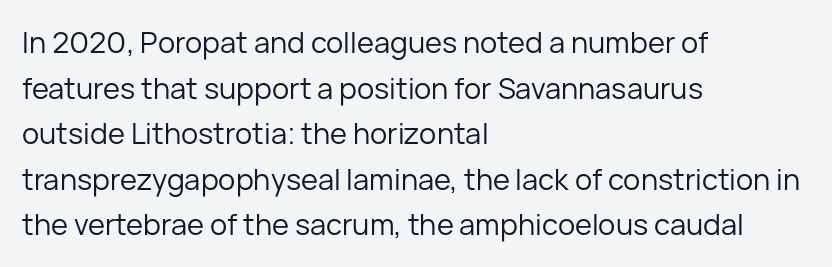
Q: Is the text bold? A: No.
Q: Is the text italic (slanted)? A: No, it is upright.
Q: Is the typeface a serif or a sans-serif typeface? A: Sans-serif.
Q: Is the text underlined? A: No.
Q: How is the paragraph aligned? A: Left-aligned.
Q: Is the spacing between letters normal or unusually wide? A: Normal.
Q: Is the spacing between lines tight, normal or loose? A: Normal.
Q: Width (condensed, normal, or wide)? A: Normal.
Q: Stroke contrast? A: Low.
Q: x-height? A: Medium.
Q: Monospaced? A: No.
